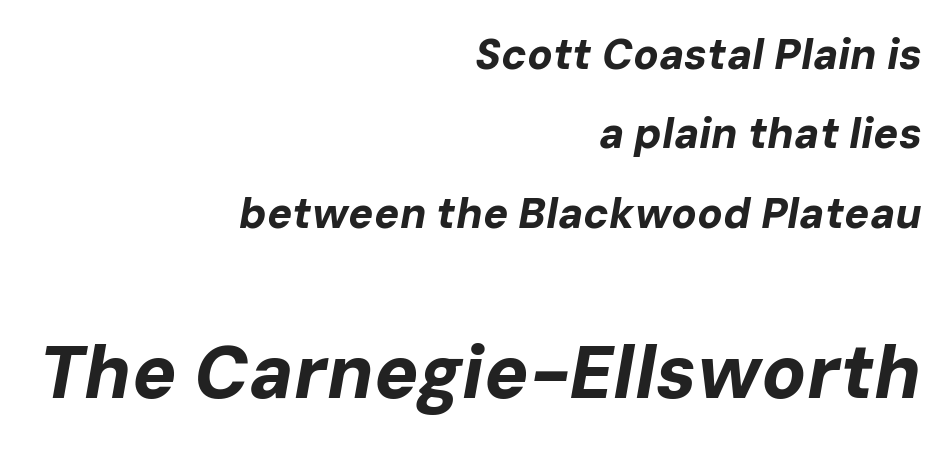
The image shows 74 px bold type, italic (leaning right); set right-aligned, line spacing 1.89x, normal letter spacing, not underlined; the second (bottom) block is 1.76x larger; low stroke contrast and a medium x-height.
